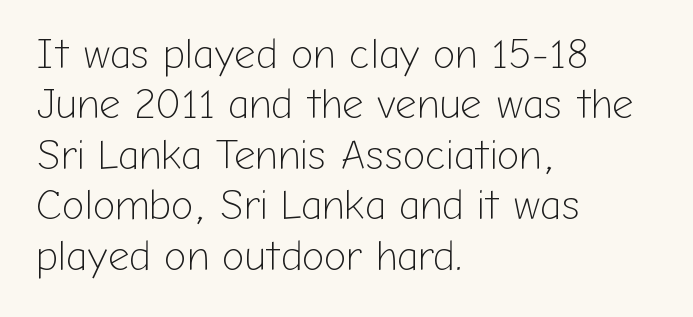
No heavy texture on the line: the type isn't bold. Spacing verdict: proportional, widths tailored to each character. Default kerning and tracking; the words read as compact shapes. Style check: upright. Stroke terminals: plain, sans-serif. Glance below the letters and you will spot only blank space.
